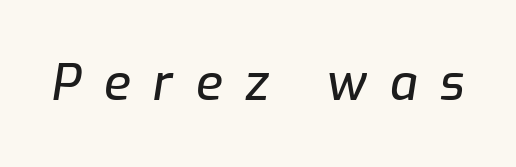
The face used here is proportionally spaced, like ordinary book or web type. Bare-footed words on every line. A typesetter would call this heavily tracked-out type. An italicized treatment has been applied to the whole sample.
